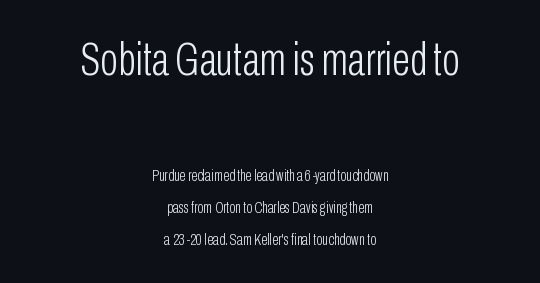
Q: Is the text bold? A: No.
Q: Is the text italic (slanted)? A: No, it is upright.
Q: Is the typeface a serif or a sans-serif typeface? A: Sans-serif.
Q: Is the text underlined? A: No.
Q: How is the paragraph aligned? A: Centered.
Q: Is the spacing between letters normal or unusually wide? A: Normal.
Q: Is the spacing between lines tight, normal or loose? A: Loose.
Q: Which block of text is set in a larger size, the first (top) or the second (bottom)? A: The first (top) one.
Q: Width (condensed, normal, or wide)? A: Condensed.
Q: Stroke contrast? A: Low.
Q: x-height? A: Medium.
Q: Monospaced? A: No.
